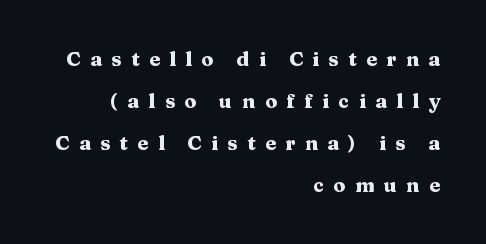
The image shows 20 px bold type, upright; set right-aligned, loose line spacing (2.1x), unusually wide letter spacing (+0.47 em), not underlined.
